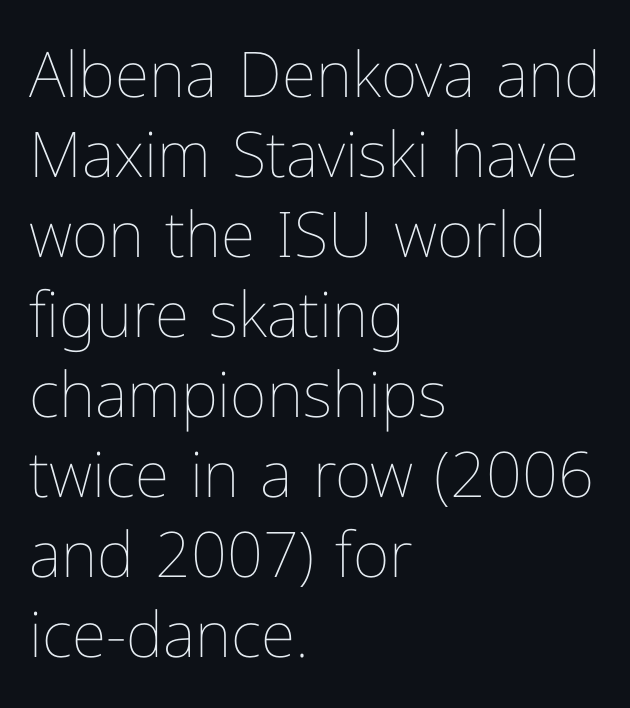
The image shows 63 px thin type, upright; set left-aligned, normal line spacing (1.27x), normal letter spacing, not underlined; low stroke contrast and a medium x-height.
